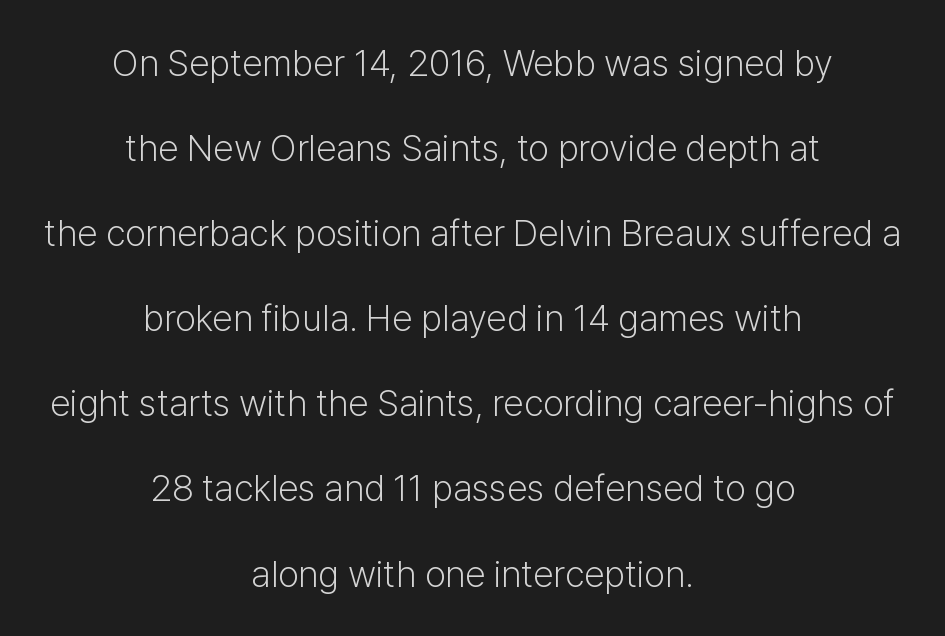
Q: Is the text bold? A: No.
Q: Is the text italic (slanted)? A: No, it is upright.
Q: Is the typeface a serif or a sans-serif typeface? A: Sans-serif.
Q: Is the text underlined? A: No.
Q: How is the paragraph aligned? A: Centered.
Q: Is the spacing between letters normal or unusually wide? A: Normal.
Q: Is the spacing between lines tight, normal or loose? A: Loose.
Q: Width (condensed, normal, or wide)? A: Normal.
Q: Stroke contrast? A: Low.
Q: x-height? A: Medium.
Q: Monospaced? A: No.
